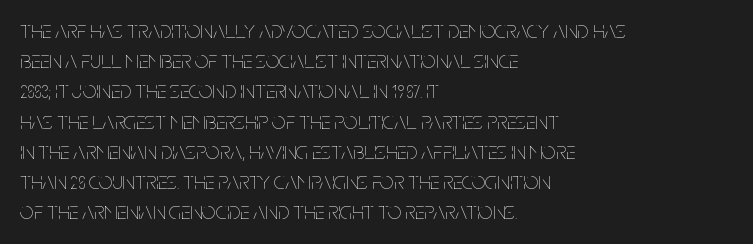
Q: Is the text bold? A: No.
Q: Is the text italic (slanted)? A: No, it is upright.
Q: Is the text underlined? A: No.
Q: How is the paragraph aligned? A: Left-aligned.
Q: Is the spacing between letters normal or unusually wide? A: Normal.
Q: Is the spacing between lines tight, normal or loose? A: Normal.
